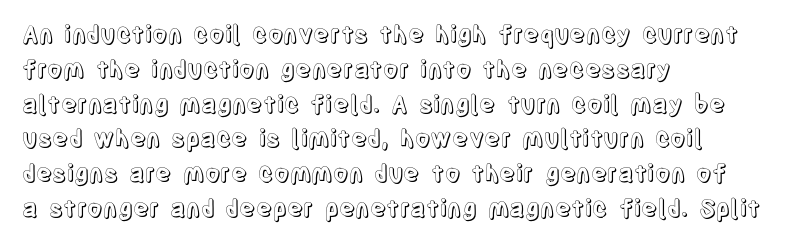
This sample keeps an unexceptional amount of space between lines. These lines keep a tight, regular rhythm from letter to letter. Every stem runs plumb, perpendicular to the baseline. Reading down the block, your eye returns to a fixed left position each line. The string is rendered with underlining switched off.
